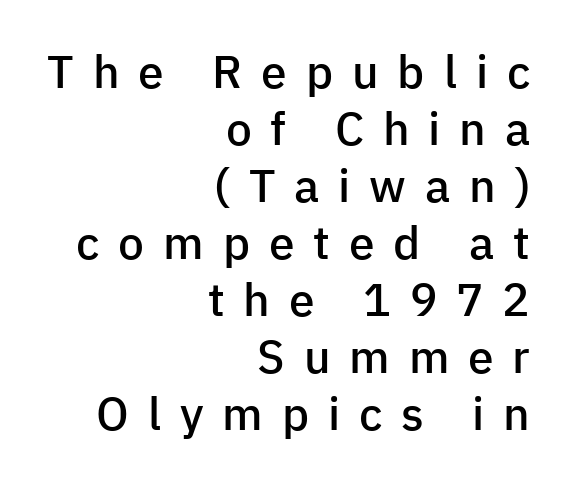
Q: Is the text bold? A: Semi-bold.
Q: Is the text italic (slanted)? A: No, it is upright.
Q: Is the typeface a serif or a sans-serif typeface? A: Sans-serif.
Q: Is the text underlined? A: No.
Q: How is the paragraph aligned? A: Right-aligned.
Q: Is the spacing between letters normal or unusually wide? A: Unusually wide.
Q: Width (condensed, normal, or wide)? A: Normal.
Q: Stroke contrast? A: Low.
Q: x-height? A: Medium.
Q: Monospaced? A: No.
